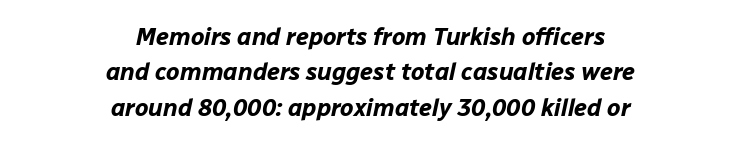
Q: Is the text bold? A: Yes.
Q: Is the text italic (slanted)? A: Yes, it leans right by about 12 degrees.
Q: Is the text underlined? A: No.
Q: How is the paragraph aligned? A: Centered.
Q: Is the spacing between letters normal or unusually wide? A: Normal.
Q: Is the spacing between lines tight, normal or loose? A: Normal.
